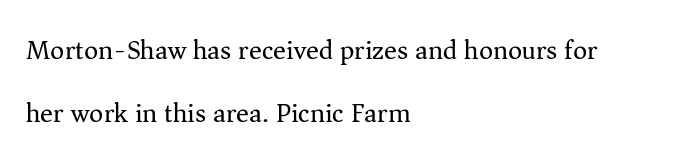
Q: Is the text bold? A: No.
Q: Is the text italic (slanted)? A: No, it is upright.
Q: Is the text underlined? A: No.
Q: How is the paragraph aligned? A: Left-aligned.
Q: Is the spacing between letters normal or unusually wide? A: Normal.
Q: Is the spacing between lines tight, normal or loose? A: Loose.
